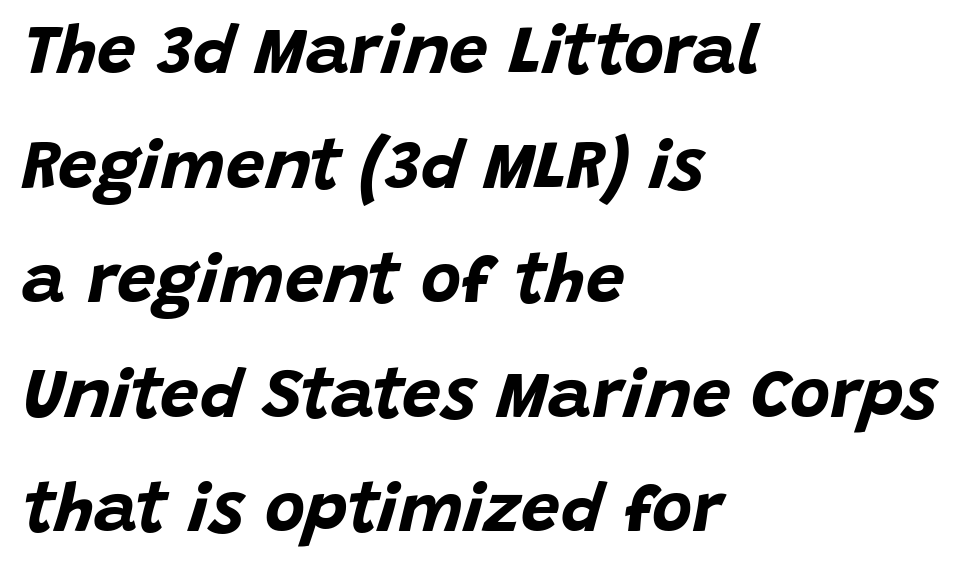
{"italic": "yes", "lean": "right", "slant_degrees": 15, "bold": "yes", "weight": "bold", "width": "normal", "stroke_contrast": "low", "x_height": "large", "monospaced": "no", "underline": "no", "align": "left", "line_spacing": "normal", "line_spacing_ratio": 1.66, "letter_spacing": "normal", "letter_spacing_em": 0.0, "glyph_px": 69}
